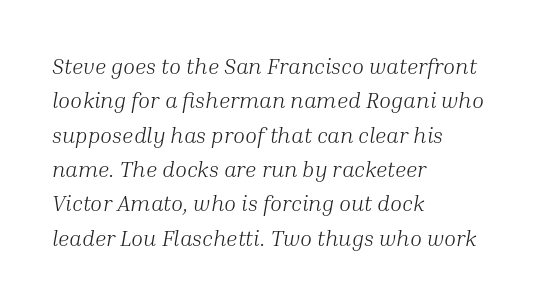
The image shows 22 px text type, italic (leaning right); set left-aligned, normal line spacing (1.56x), normal letter spacing, not underlined.
